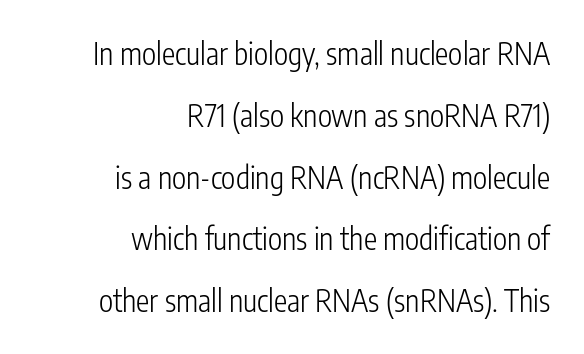
{"serif": "no", "italic": "no", "bold": "no", "weight": "light", "width": "condensed", "stroke_contrast": "low", "x_height": "medium", "monospaced": "no", "underline": "no", "align": "right", "line_spacing": "loose", "line_spacing_ratio": 2.06, "letter_spacing": "normal", "letter_spacing_em": 0.0, "glyph_px": 30}
